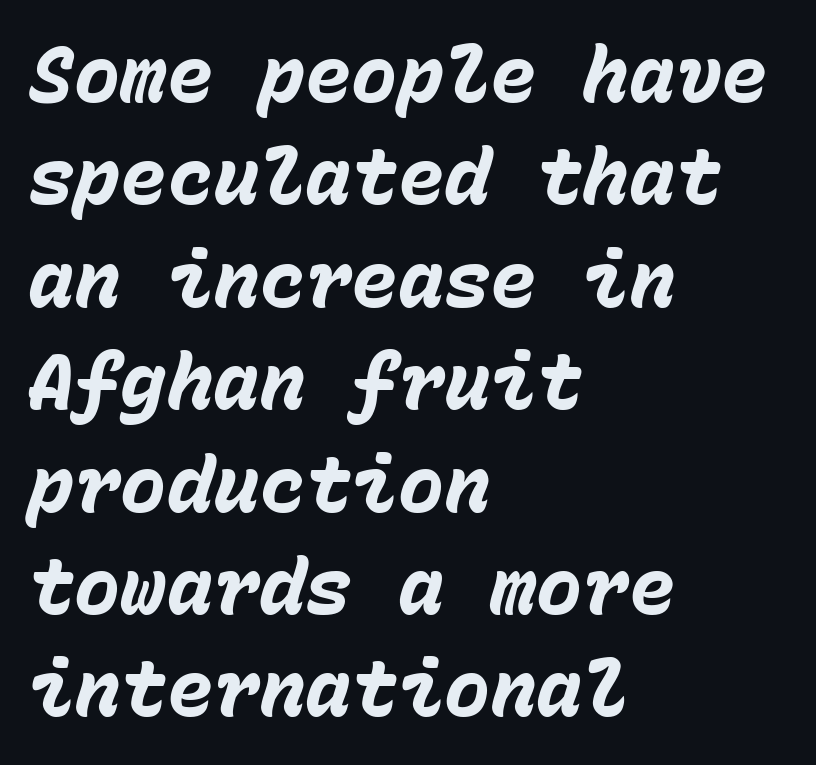
The face used here is monospaced, like something from a code editor. Typographic density is high because the face is bold. The rendering anchors every line to the left-hand side. Descenders are the only things crossing below the line.
